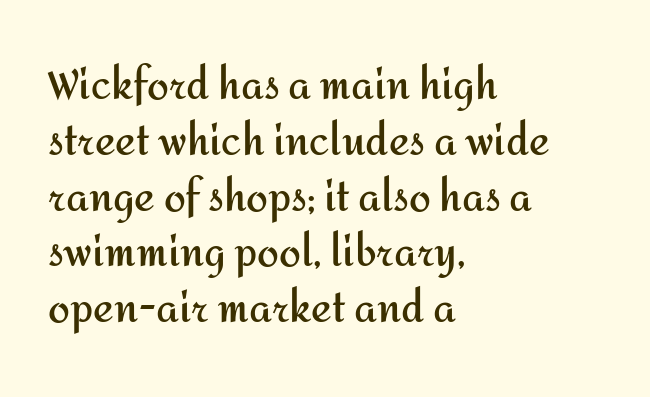
The image shows 39 px semibold sans-serif type, upright; set left-aligned, normal line spacing (1.43x), normal letter spacing, not underlined; medium stroke contrast and a medium x-height.
